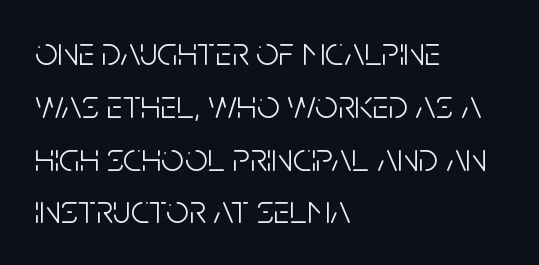
The image shows 40 px light, condensed sans-serif type, upright; set left-aligned, normal line spacing (1.32x), normal letter spacing, not underlined; low stroke contrast and a large x-height.
